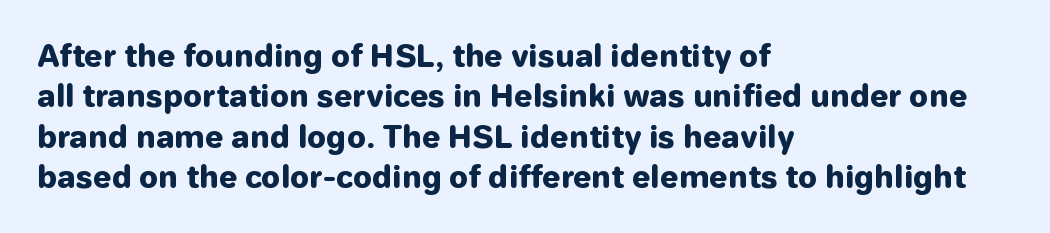
{"serif": "no", "italic": "no", "bold": "yes", "weight": "heavy", "width": "normal", "stroke_contrast": "low", "x_height": "medium", "monospaced": "no", "underline": "no", "align": "left", "line_spacing": "normal", "line_spacing_ratio": 1.35, "letter_spacing": "normal", "letter_spacing_em": 0.0, "glyph_px": 30}
